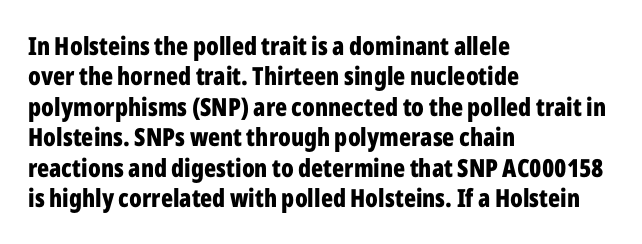
The image shows 25 px bold type, upright; set left-aligned, line spacing 1.22x, normal letter spacing, not underlined.
